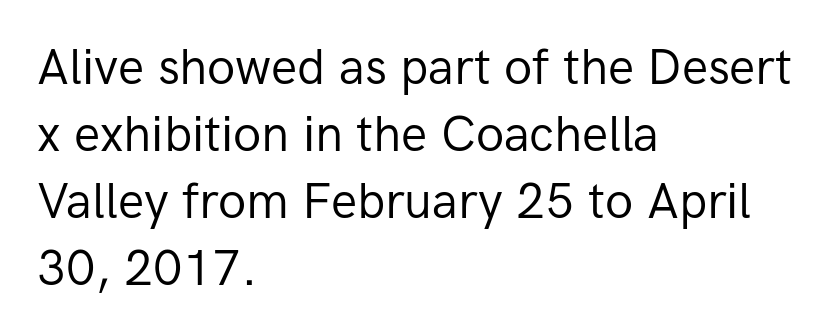
Q: Is the text bold? A: No.
Q: Is the text italic (slanted)? A: No, it is upright.
Q: Is the typeface a serif or a sans-serif typeface? A: Sans-serif.
Q: Is the text underlined? A: No.
Q: How is the paragraph aligned? A: Left-aligned.
Q: Is the spacing between letters normal or unusually wide? A: Normal.
Q: Is the spacing between lines tight, normal or loose? A: Normal.
Q: Width (condensed, normal, or wide)? A: Normal.
Q: Stroke contrast? A: Low.
Q: x-height? A: Medium.
Q: Monospaced? A: No.
